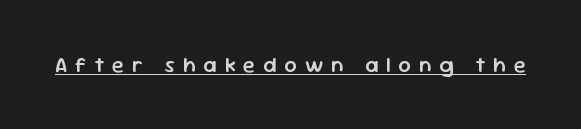
Q: Is the text bold? A: Semi-bold.
Q: Is the text italic (slanted)? A: No, it is upright.
Q: Is the text underlined? A: Yes.
Q: Is the spacing between letters normal or unusually wide? A: Unusually wide.
